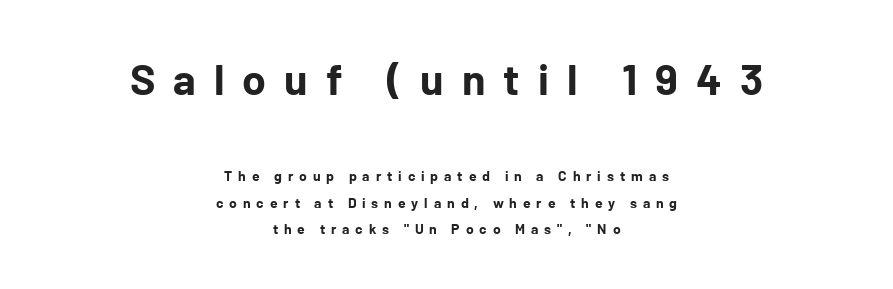
Q: Is the text bold? A: Yes.
Q: Is the text italic (slanted)? A: No, it is upright.
Q: Is the typeface a serif or a sans-serif typeface? A: Sans-serif.
Q: Is the text underlined? A: No.
Q: How is the paragraph aligned? A: Centered.
Q: Is the spacing between letters normal or unusually wide? A: Unusually wide.
Q: Which block of text is set in a larger size, the first (top) or the second (bottom)? A: The first (top) one.
Q: Width (condensed, normal, or wide)? A: Normal.
Q: Stroke contrast? A: Low.
Q: x-height? A: Medium.
Q: Monospaced? A: No.
